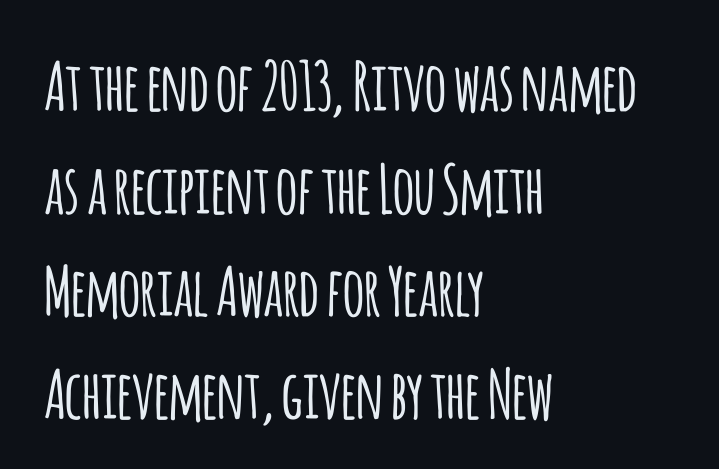
The rendering keeps characters at their native spacing. Here the designer chose a conventional face with non-uniform glyph widths. Lines of text with bare space underneath. The setting favours the left margin, as ordinary paragraphs usually do. The letters carry no serifs — their stems end cleanly without finishing strokes. Leading matches the norm, producing a regular column.
